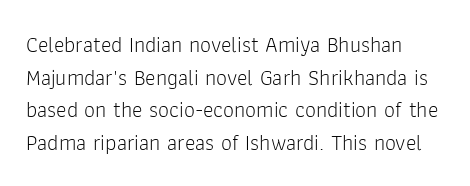
The image shows 22 px text type, upright; set normal line spacing (1.48x), normal letter spacing, not underlined.
